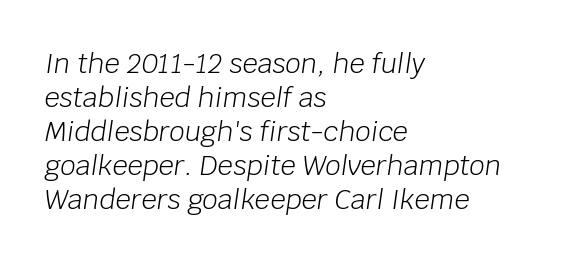
The image shows 27 px text type, italic (leaning right); set left-aligned, normal line spacing (1.26x), normal letter spacing, not underlined.
